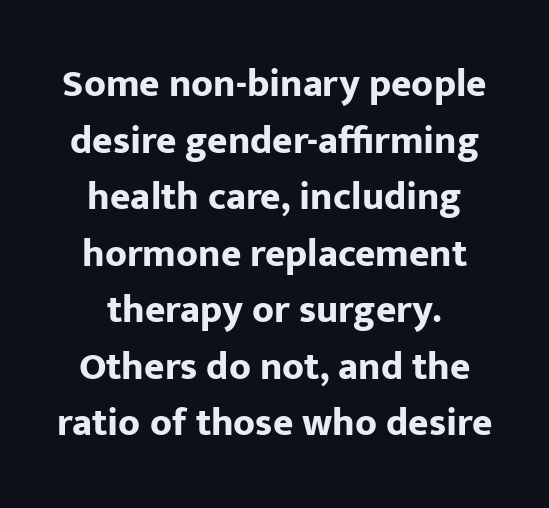
Q: Is the text bold? A: Yes.
Q: Is the text italic (slanted)? A: No, it is upright.
Q: Is the typeface a serif or a sans-serif typeface? A: Sans-serif.
Q: Is the text underlined? A: No.
Q: How is the paragraph aligned? A: Centered.
Q: Is the spacing between letters normal or unusually wide? A: Normal.
Q: Is the spacing between lines tight, normal or loose? A: Normal.
Q: Width (condensed, normal, or wide)? A: Normal.
Q: Stroke contrast? A: Low.
Q: x-height? A: Medium.
Q: Monospaced? A: No.
